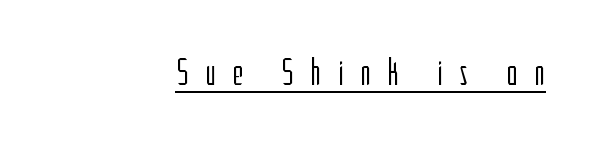
{"serif": "no", "italic": "no", "bold": "no", "weight": "light", "width": "condensed", "stroke_contrast": "low", "x_height": "medium", "monospaced": "no", "underline": "yes", "align": "right", "letter_spacing": "wide", "letter_spacing_em": 0.43, "glyph_px": 38}
